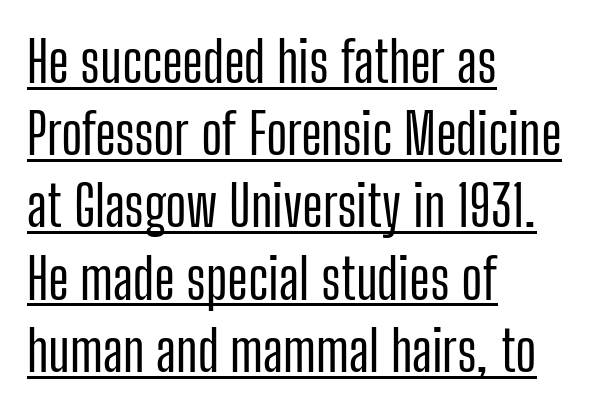
Q: Is the text italic (slanted)? A: No, it is upright.
Q: Is the typeface a serif or a sans-serif typeface? A: Sans-serif.
Q: Is the text underlined? A: Yes.
Q: How is the paragraph aligned? A: Left-aligned.
Q: Is the spacing between letters normal or unusually wide? A: Normal.
Q: Is the spacing between lines tight, normal or loose? A: Normal.
Q: Width (condensed, normal, or wide)? A: Condensed.
Q: Stroke contrast? A: Low.
Q: x-height? A: Medium.
Q: Monospaced? A: No.
